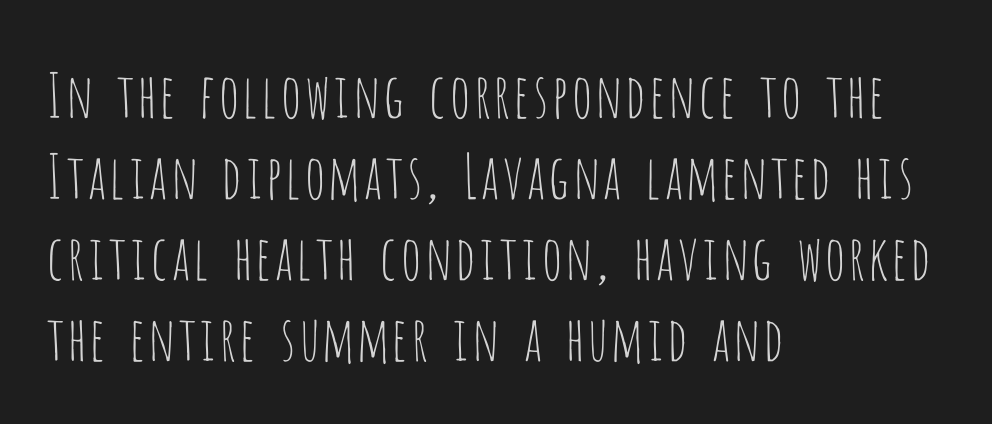
Q: Is the text bold? A: No.
Q: Is the text italic (slanted)? A: No, it is upright.
Q: Is the typeface a serif or a sans-serif typeface? A: Sans-serif.
Q: Is the text underlined? A: No.
Q: How is the paragraph aligned? A: Left-aligned.
Q: Is the spacing between letters normal or unusually wide? A: Normal.
Q: Is the spacing between lines tight, normal or loose? A: Normal.
Q: Width (condensed, normal, or wide)? A: Condensed.
Q: Stroke contrast? A: Low.
Q: x-height? A: Large.
Q: Monospaced? A: No.
